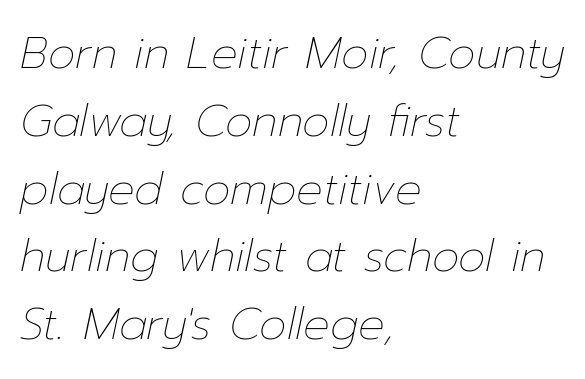
These lines are set flush left with a ragged right edge. It's the slanting kind of type. Characters follow at the spacing the type designer built in. Character widths vary here, with narrow letters taking less room than wide ones. Nothing heavy about these letters — not bold at all.
